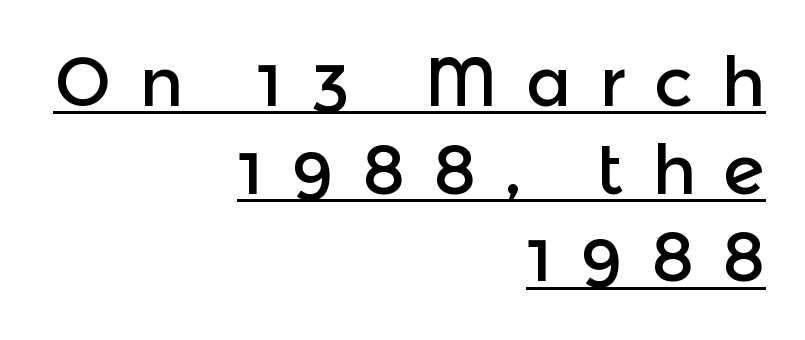
Q: Is the text italic (slanted)? A: No, it is upright.
Q: Is the typeface a serif or a sans-serif typeface? A: Sans-serif.
Q: Is the text underlined? A: Yes.
Q: How is the paragraph aligned? A: Right-aligned.
Q: Is the spacing between letters normal or unusually wide? A: Unusually wide.
Q: Is the spacing between lines tight, normal or loose? A: Normal.
Q: Width (condensed, normal, or wide)? A: Normal.
Q: x-height? A: Medium.
Q: Monospaced? A: No.
